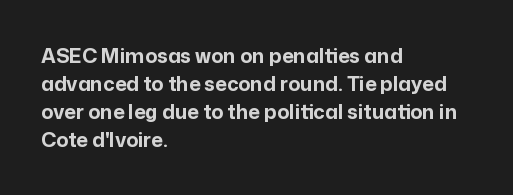
The image shows 20 px bold type, upright; set left-aligned, normal line spacing (1.4x), normal letter spacing, not underlined.
